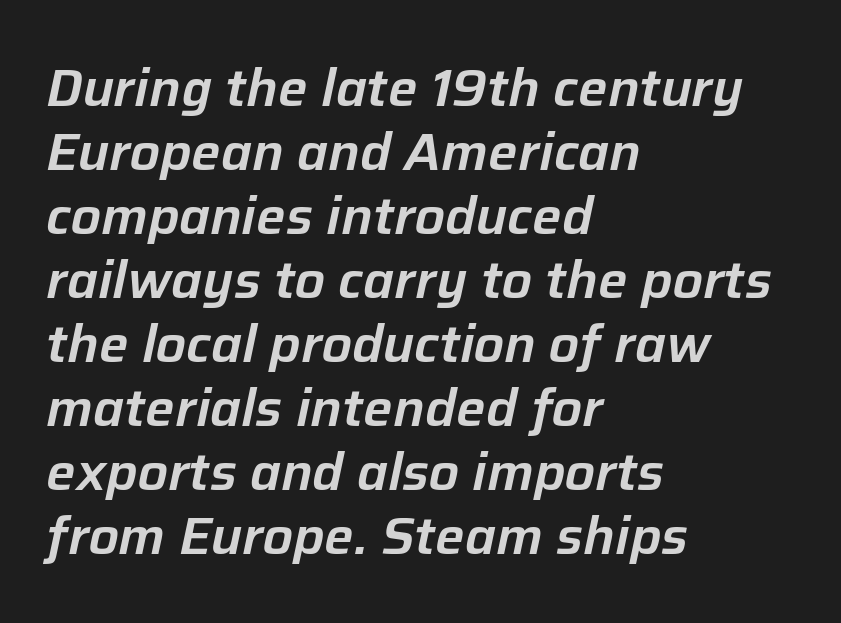
Q: Is the text italic (slanted)? A: Yes, it leans right by about 12 degrees.
Q: Is the text underlined? A: No.
Q: How is the paragraph aligned? A: Left-aligned.
Q: Is the spacing between letters normal or unusually wide? A: Normal.
Q: Width (condensed, normal, or wide)? A: Normal.
Q: Stroke contrast? A: Low.
Q: x-height? A: Medium.
Q: Monospaced? A: No.
